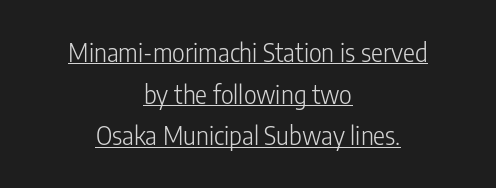
Q: Is the text bold? A: No.
Q: Is the text italic (slanted)? A: No, it is upright.
Q: Is the text underlined? A: Yes.
Q: How is the paragraph aligned? A: Centered.
Q: Is the spacing between letters normal or unusually wide? A: Normal.
Q: Is the spacing between lines tight, normal or loose? A: Normal.
